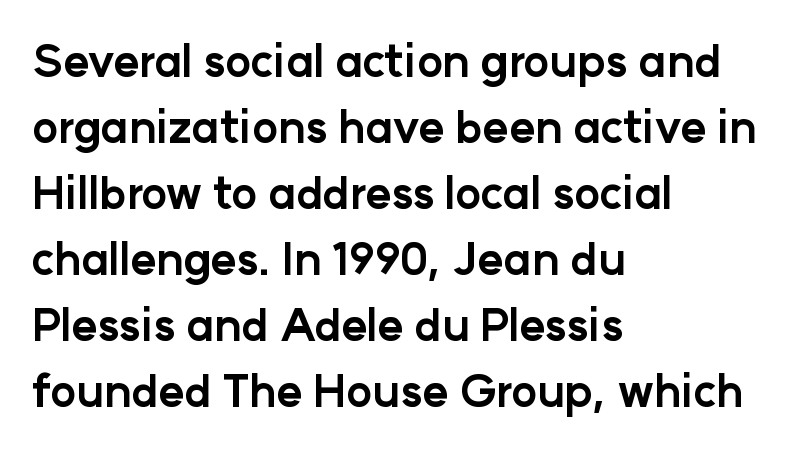
Q: Is the text bold? A: Yes.
Q: Is the text italic (slanted)? A: No, it is upright.
Q: Is the typeface a serif or a sans-serif typeface? A: Sans-serif.
Q: Is the text underlined? A: No.
Q: How is the paragraph aligned? A: Left-aligned.
Q: Is the spacing between letters normal or unusually wide? A: Normal.
Q: Is the spacing between lines tight, normal or loose? A: Normal.
Q: Width (condensed, normal, or wide)? A: Normal.
Q: Stroke contrast? A: Low.
Q: x-height? A: Medium.
Q: Monospaced? A: No.
